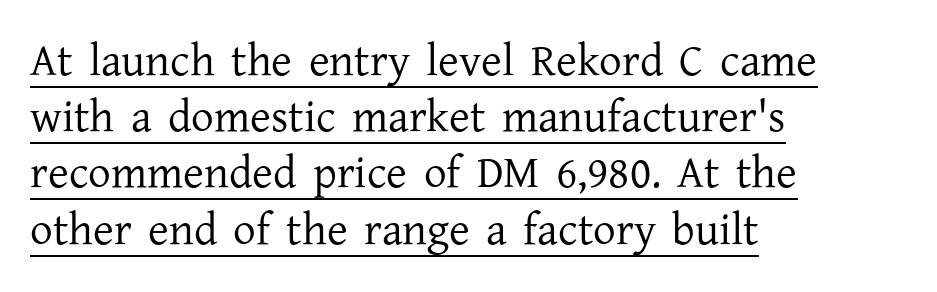
Q: Is the text bold? A: No.
Q: Is the text italic (slanted)? A: No, it is upright.
Q: Is the typeface a serif or a sans-serif typeface? A: Serif.
Q: Is the text underlined? A: Yes.
Q: How is the paragraph aligned? A: Left-aligned.
Q: Is the spacing between letters normal or unusually wide? A: Normal.
Q: Is the spacing between lines tight, normal or loose? A: Normal.
Q: Width (condensed, normal, or wide)? A: Normal.
Q: Stroke contrast? A: Low.
Q: x-height? A: Medium.
Q: Monospaced? A: No.
